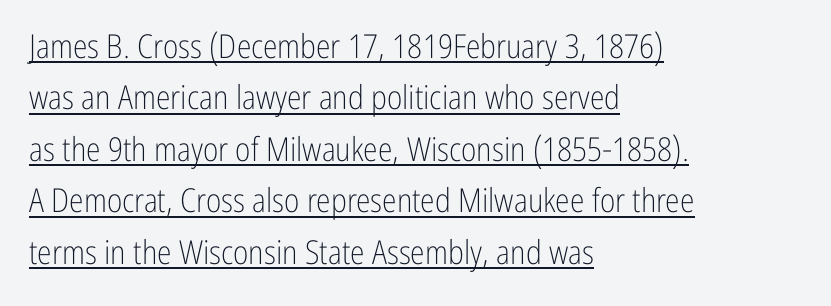
Normally led — the rows are evenly, conventionally spaced. A baseline rule has been typeset under these characters. Tracking here is standard; glyphs follow each other at the usual distance. Italic? Not at all — the glyphs are vertical.
